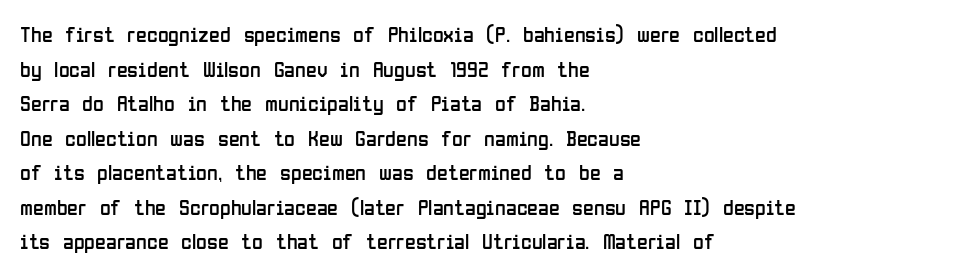
Which margin do the lines hug? The left one — the right edge is uneven. This is roman type, the default non-slanted kind. Summary of vertical rhythm: regular, with standard interline spacing. These glyphs show unthickened strokes, regular width or finer. The rendering keeps characters at their native spacing. The gap between lines stays unmarked.
